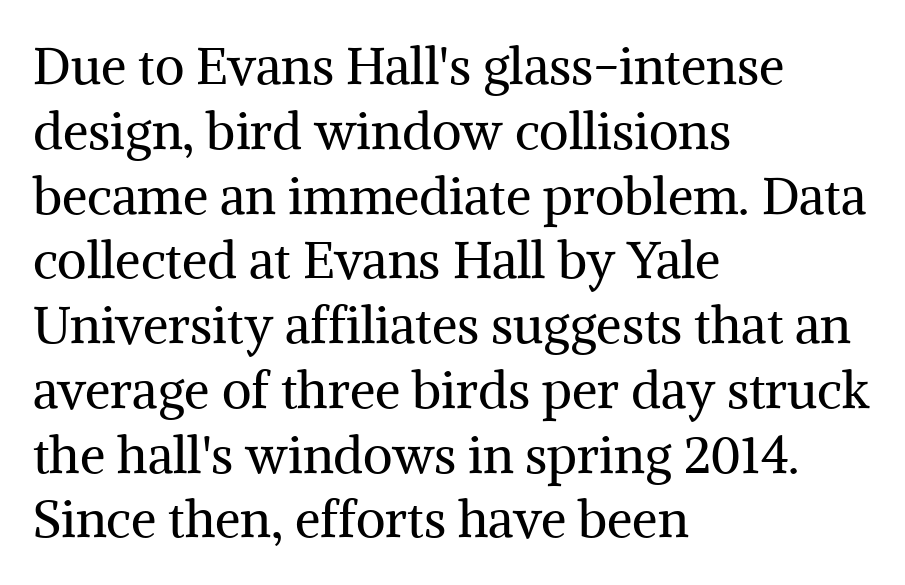
{"serif": "yes", "italic": "no", "bold": "no", "weight": "regular", "width": "normal", "stroke_contrast": "medium", "x_height": "medium", "monospaced": "no", "underline": "no", "align": "left", "line_spacing": "normal", "line_spacing_ratio": 1.27, "letter_spacing": "normal", "letter_spacing_em": 0.0, "glyph_px": 51}
